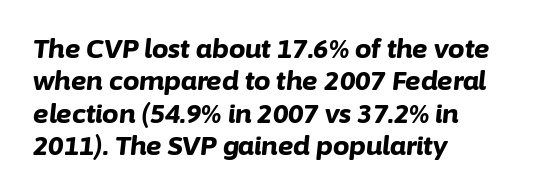
The image shows 26 px bold type, italic (leaning right); set left-aligned, normal line spacing (1.25x), normal letter spacing, not underlined.
